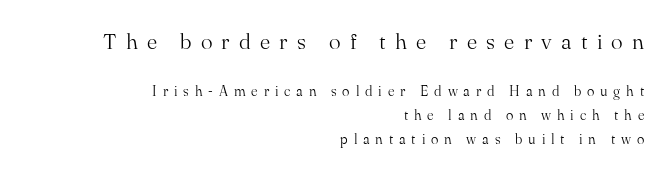
The image shows 22 px text type, upright; set right-aligned, line spacing 1.71x, unusually wide letter spacing (+0.42 em), not underlined; the first (top) block is 1.57x larger.
